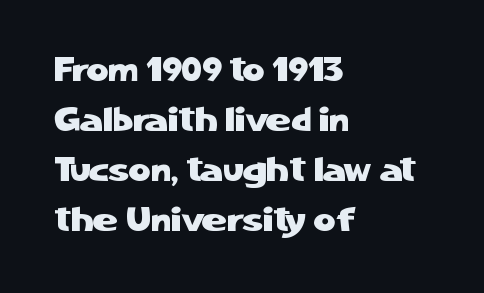
The image shows 34 px sans-serif type, upright; set left-aligned, normal line spacing (1.47x), normal letter spacing, not underlined; low stroke contrast and a medium x-height.
